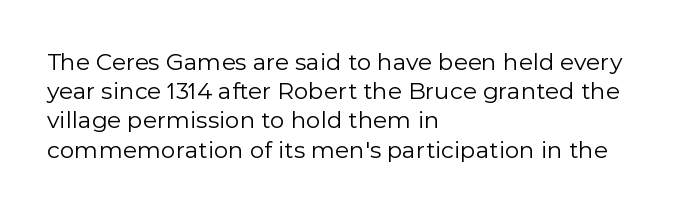
{"italic": "no", "bold": "no", "underline": "no", "align": "left", "line_spacing": "normal", "line_spacing_ratio": 1.27, "letter_spacing": "normal", "letter_spacing_em": 0.0, "glyph_px": 23}
